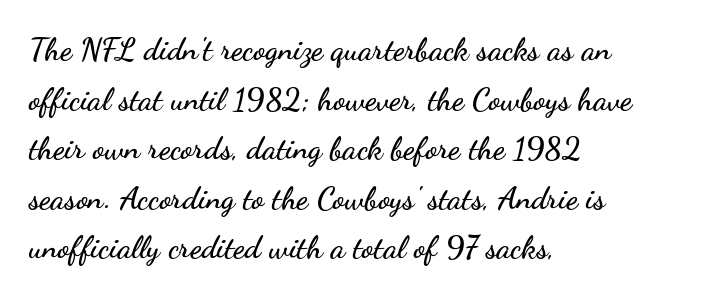
The words here are not underlined. Evenly set lines give the paragraph a standard silhouette. You can tell from the bare stems that sans-serif type was used. The text block is weighted toward the left margin, trailing off unevenly rightward.
